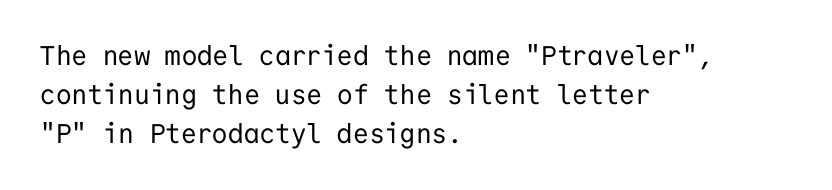
Default kerning and tracking; the words read as compact shapes. No heavy texture on the line: the type isn't bold. A roman cut, with each character standing at attention. Notice how the passage keeps a crisp vertical edge on the left only. Bare-footed words on every line.
